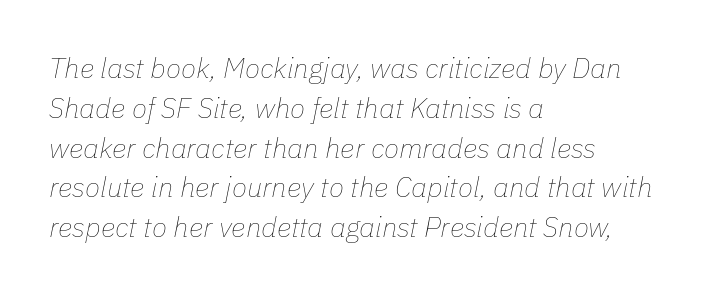
The passage shown is not bold in any degree. The passage is arranged the way most books set body copy — flush left. The rendering uses natural spacing where letterforms have individual widths. The passage shown stacks its lines at a standard gap. The zone under the glyphs is completely vacant. An italicized treatment has been applied to the whole sample.
